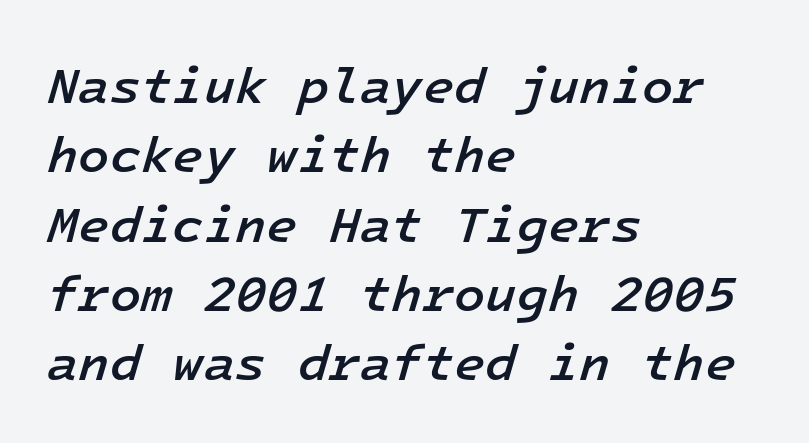
The image shows 51 px semibold type, italic (leaning right), monospaced; set left-aligned, normal line spacing (1.36x), normal letter spacing, not underlined; low stroke contrast and a medium x-height.
